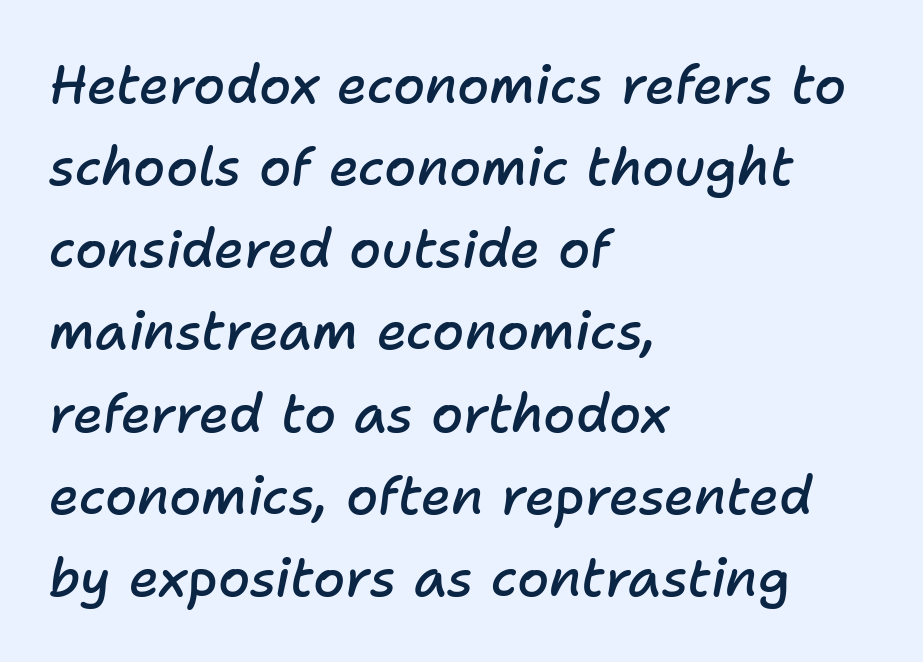
The glyphs look as if they've been sheared to an angle. Clear beneath every line of the passage. The font is running at a semibold setting, under full bold. Nothing unusual about the tracking: characters are spaced as the font intends.
